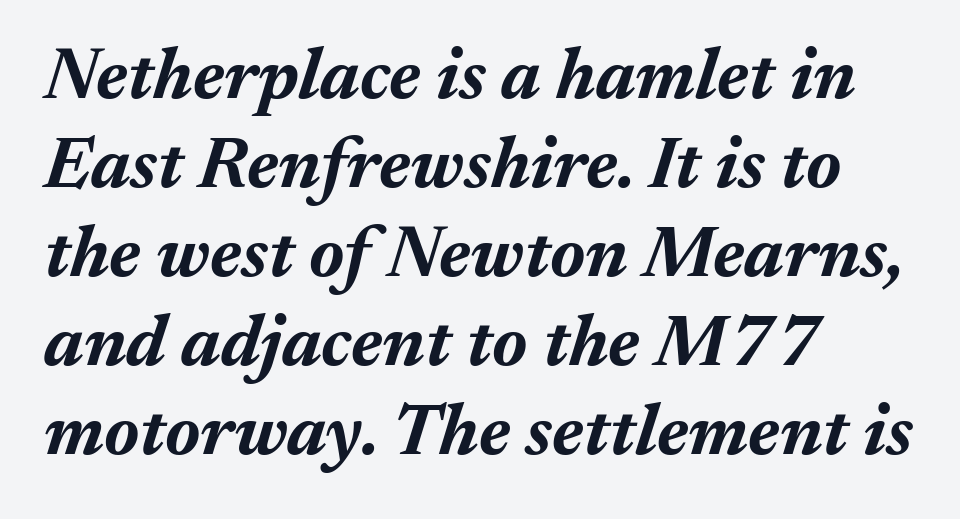
Q: Is the text bold? A: Yes.
Q: Is the text italic (slanted)? A: Yes, it leans right by about 17 degrees.
Q: Is the text underlined? A: No.
Q: How is the paragraph aligned? A: Left-aligned.
Q: Is the spacing between letters normal or unusually wide? A: Normal.
Q: Width (condensed, normal, or wide)? A: Normal.
Q: Stroke contrast? A: Medium.
Q: x-height? A: Medium.
Q: Monospaced? A: No.
